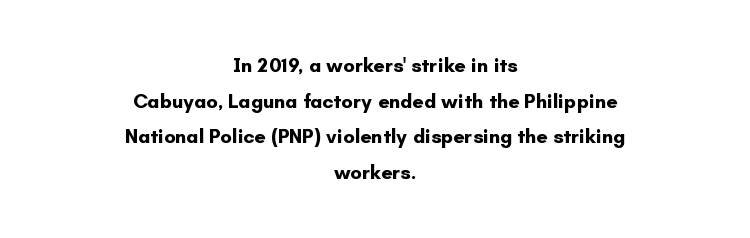
Plain, unruled lines of type. Plenty of ink on the page — the face is bold. Posture: vertical. Alignment: centered. Caption: standard tracking, unaltered.
